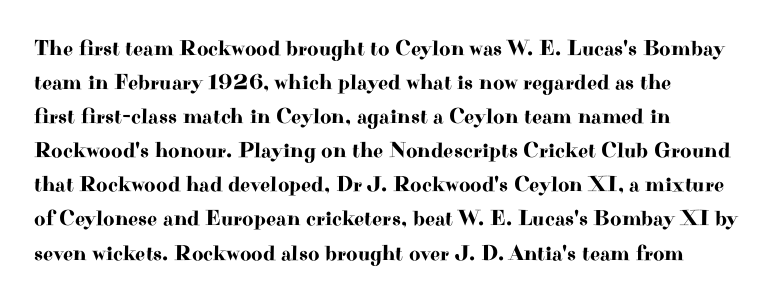
Q: Is the text italic (slanted)? A: No, it is upright.
Q: Is the text underlined? A: No.
Q: How is the paragraph aligned? A: Left-aligned.
Q: Is the spacing between letters normal or unusually wide? A: Normal.
Q: Is the spacing between lines tight, normal or loose? A: Normal.
